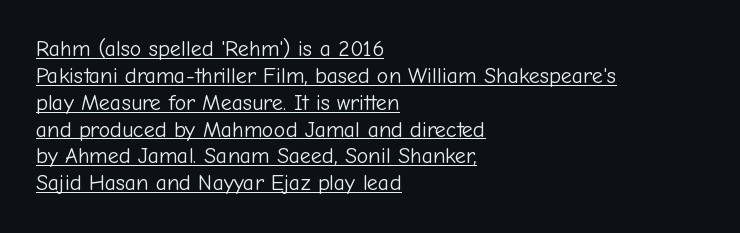
{"italic": "no", "bold": "no", "underline": "yes", "align": "left", "line_spacing_ratio": 1.22, "letter_spacing": "normal", "letter_spacing_em": 0.0, "glyph_px": 22}
